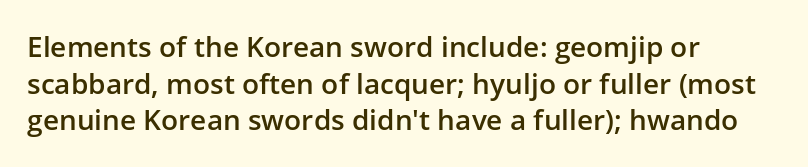
{"serif": "no", "italic": "no", "bold": "semi", "weight": "semibold", "width": "normal", "stroke_contrast": "low", "x_height": "medium", "monospaced": "no", "underline": "no", "align": "left", "line_spacing": "normal", "line_spacing_ratio": 1.31, "letter_spacing": "normal", "letter_spacing_em": 0.0, "glyph_px": 28}
